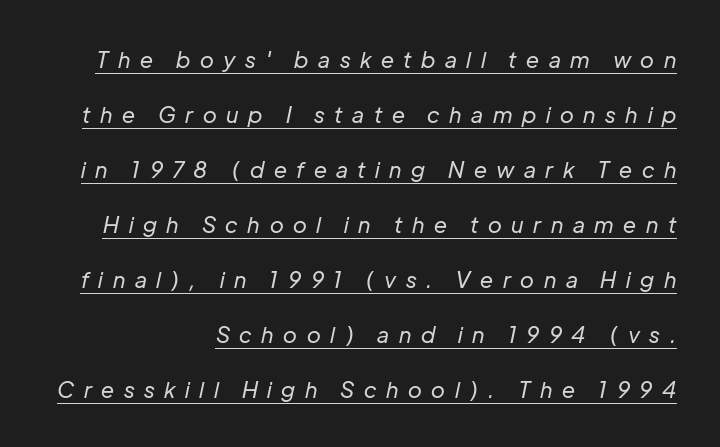
The image shows 22 px text type, italic (leaning right); set loose line spacing (2.5x), unusually wide letter spacing (+0.44 em), underlined.
